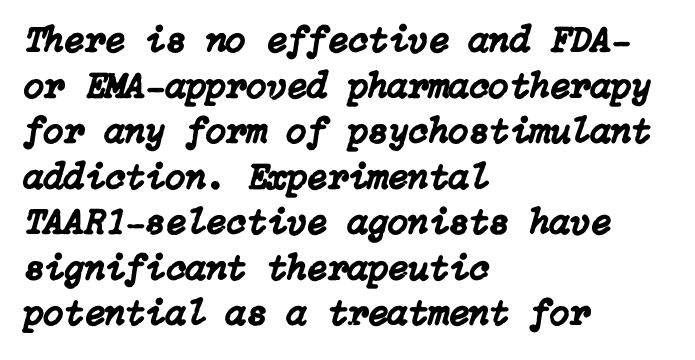
These lines were composed using italics. Spacing between characters is what you'd get straight out of the box. Each row of text sits above clean, open space. Leftover space on each line is placed entirely after the last word.
